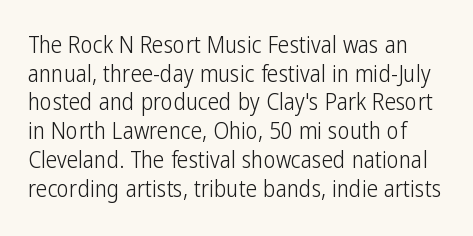
Honestly, the letter spacing is just normal — you wouldn't notice it. Lines of text with bare space underneath. Honestly, the row spacing looks completely unremarkable. Think standard paragraph weight, or any step lighter than that. Ascenders rise straight up at ninety degrees.
